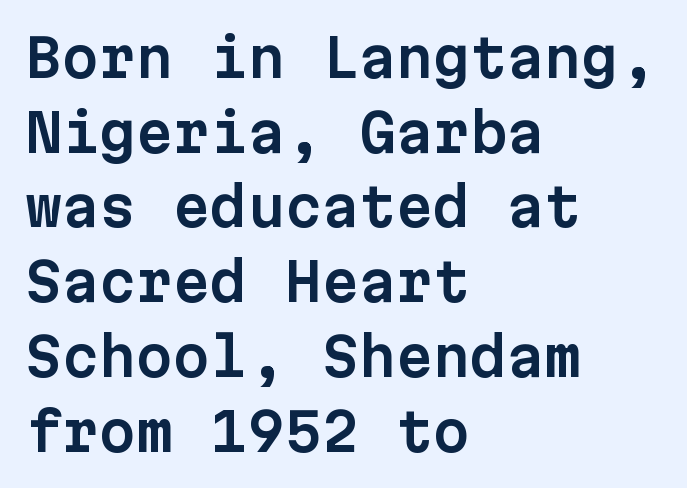
The image shows 53 px sans-serif type, upright, monospaced; set left-aligned, normal line spacing (1.41x), normal letter spacing, not underlined; low stroke contrast and a medium x-height.
